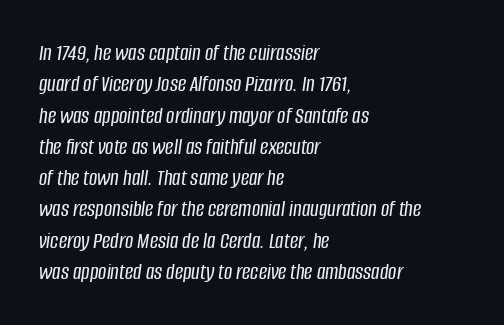
Evenly set lines give the paragraph a standard silhouette. Layout note: lines flush left. Caption: standard tracking, unaltered. Style check: oblique. Underline: absent.
